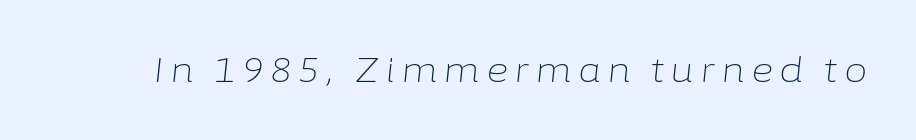
Q: Is the text bold? A: No.
Q: Is the text italic (slanted)? A: Yes, it leans right by about 6 degrees.
Q: Is the text underlined? A: No.
Q: Width (condensed, normal, or wide)? A: Normal.
Q: Stroke contrast? A: Low.
Q: x-height? A: Medium.
Q: Monospaced? A: No.
